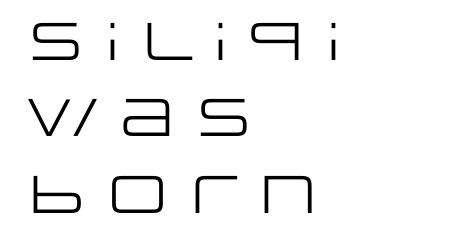
Notice how descenders clear the ascenders below comfortably — that's standard leading. Do the letters lean? They stand straight. A typesetter would label this face a sans. Anything drawn beneath the words? Only blank space. Each word holds together tightly as a unit, with standard inter-letter gaps.
